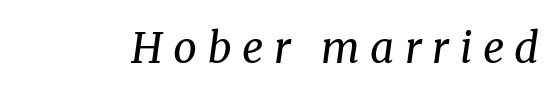
Are there feet on the stems? There are — it's a serif. The face used here is proportionally spaced, like ordinary book or web type. Inter-character spacing is expanded well beyond the font's built-in metrics. The passage shown is not underscored anywhere. Heft: none added — not bold. Italic? Definitely — the glyphs are oblique.
